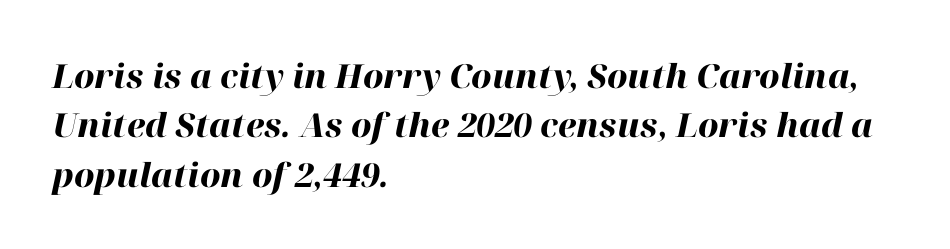
Q: Is the text bold? A: Yes.
Q: Is the text italic (slanted)? A: Yes, it leans right by about 12 degrees.
Q: Is the text underlined? A: No.
Q: How is the paragraph aligned? A: Left-aligned.
Q: Is the spacing between letters normal or unusually wide? A: Normal.
Q: Is the spacing between lines tight, normal or loose? A: Normal.
Q: Width (condensed, normal, or wide)? A: Normal.
Q: Stroke contrast? A: High.
Q: x-height? A: Medium.
Q: Monospaced? A: No.
